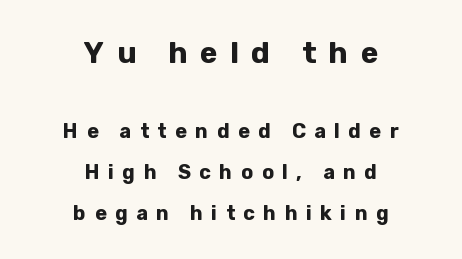
{"serif": "no", "italic": "no", "bold": "yes", "weight": "bold", "width": "normal", "stroke_contrast": "low", "x_height": "medium", "monospaced": "no", "underline": "no", "align": "center", "line_spacing": "loose", "line_spacing_ratio": 2.04, "letter_spacing": "wide", "letter_spacing_em": 0.42, "larger_block": "first", "size_ratio": 1.5, "glyph_px": 30}
